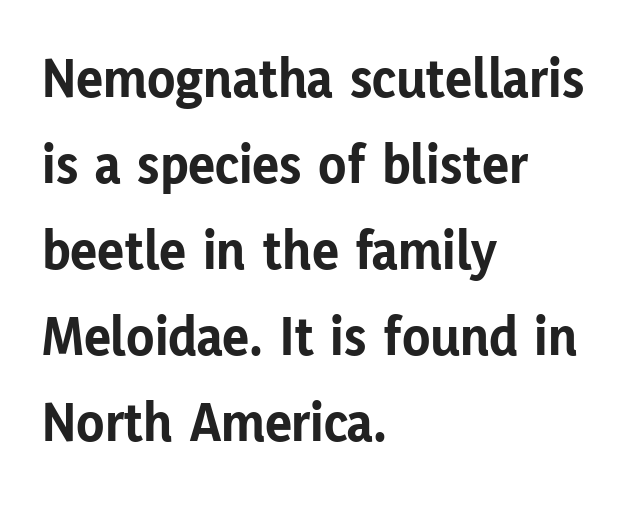
The image shows 57 px bold sans-serif type, upright; set left-aligned, normal line spacing (1.51x), normal letter spacing, not underlined; low stroke contrast and a medium x-height.
